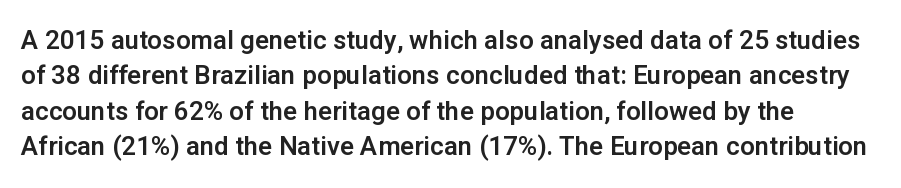
Q: Is the text italic (slanted)? A: No, it is upright.
Q: Is the text underlined? A: No.
Q: Is the spacing between letters normal or unusually wide? A: Normal.
Q: Is the spacing between lines tight, normal or loose? A: Normal.
